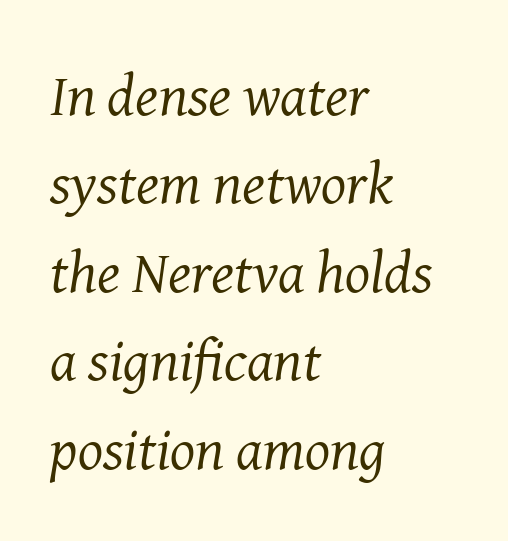
Weight: in the light-to-regular range. Honestly, the letter spacing is just normal — you wouldn't notice it. The designer went with a serif here, giving each stem small feet. The rows are spaced the way most documents space them. One-word summary of the alignment: left.
